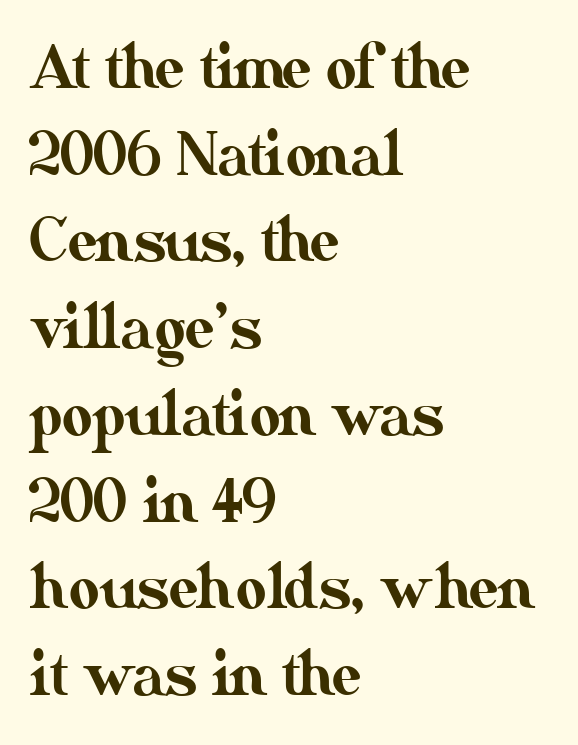
{"italic": "no", "width": "normal", "stroke_contrast": "medium", "x_height": "small", "monospaced": "no", "underline": "no", "align": "left", "line_spacing": "normal", "line_spacing_ratio": 1.47, "letter_spacing": "normal", "letter_spacing_em": 0.0, "glyph_px": 59}
